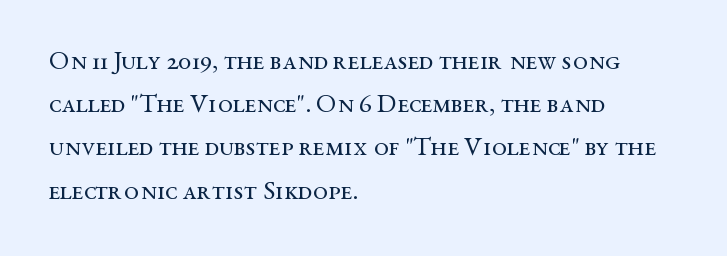
{"italic": "no", "bold": "no", "underline": "no", "align": "left", "line_spacing": "normal", "line_spacing_ratio": 1.6, "letter_spacing": "normal", "letter_spacing_em": 0.0, "glyph_px": 27}
